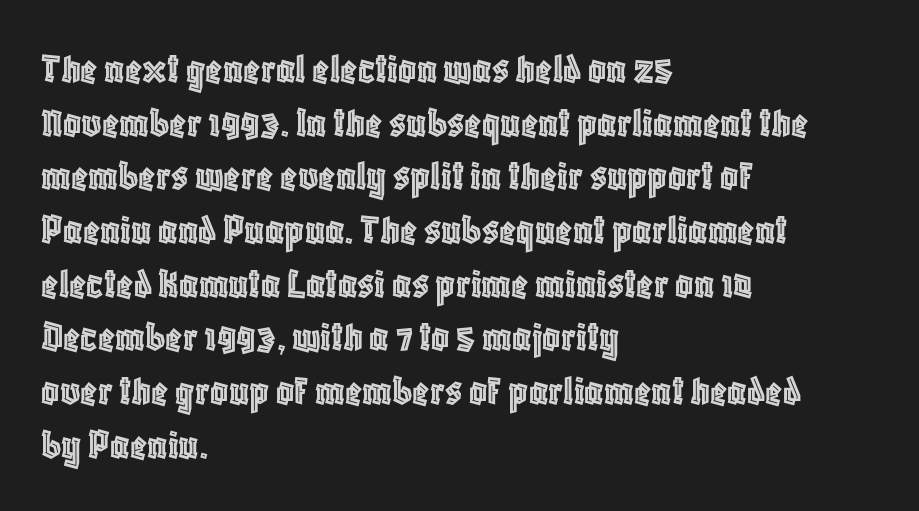
The image shows 44 px condensed type, upright; set left-aligned, line spacing 1.22x, normal letter spacing, not underlined; a large x-height.
